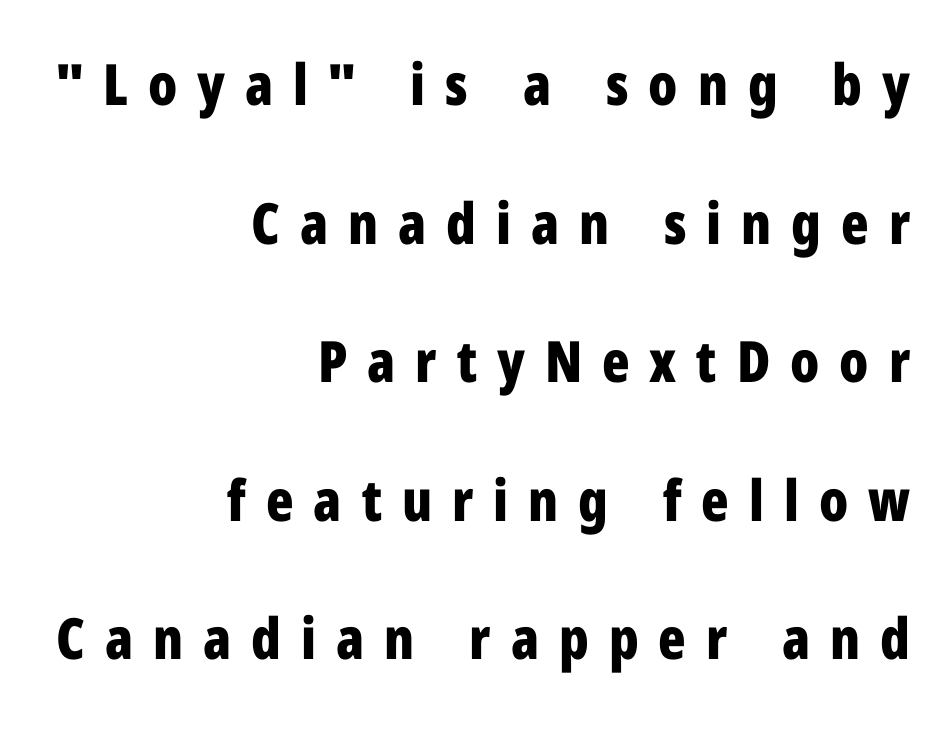
Q: Is the text bold? A: Yes.
Q: Is the text italic (slanted)? A: No, it is upright.
Q: Is the typeface a serif or a sans-serif typeface? A: Sans-serif.
Q: Is the text underlined? A: No.
Q: How is the paragraph aligned? A: Right-aligned.
Q: Is the spacing between letters normal or unusually wide? A: Unusually wide.
Q: Is the spacing between lines tight, normal or loose? A: Loose.
Q: Width (condensed, normal, or wide)? A: Condensed.
Q: Stroke contrast? A: Low.
Q: x-height? A: Medium.
Q: Monospaced? A: No.
